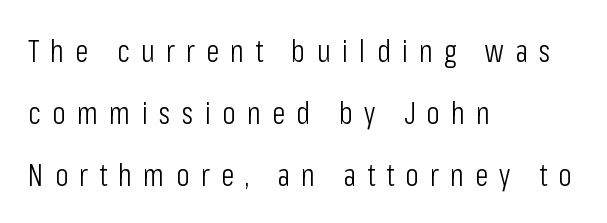
The image shows 31 px light, condensed sans-serif type, upright; set left-aligned, loose line spacing (2.0x), unusually wide letter spacing (+0.36 em), not underlined; low stroke contrast and a medium x-height.
